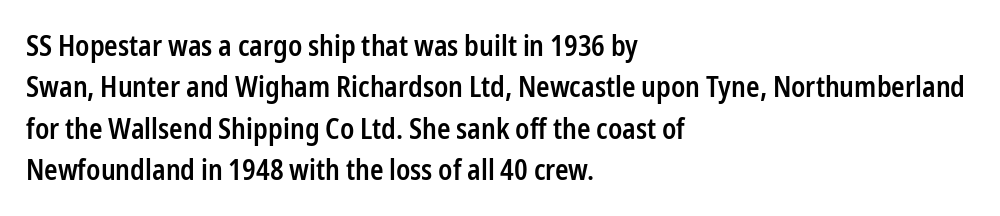
Q: Is the text bold? A: Semi-bold.
Q: Is the text italic (slanted)? A: No, it is upright.
Q: Is the typeface a serif or a sans-serif typeface? A: Sans-serif.
Q: Is the text underlined? A: No.
Q: How is the paragraph aligned? A: Left-aligned.
Q: Is the spacing between letters normal or unusually wide? A: Normal.
Q: Is the spacing between lines tight, normal or loose? A: Normal.
Q: Width (condensed, normal, or wide)? A: Condensed.
Q: Stroke contrast? A: Low.
Q: x-height? A: Medium.
Q: Monospaced? A: No.
